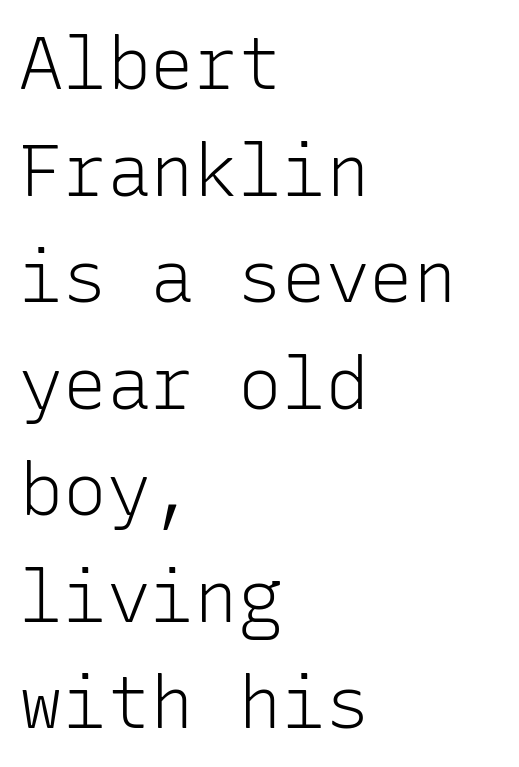
Type without underlining. The typesetter chose a ragged-right arrangement here. Does extra space separate the letters? No, they use regular spacing. Serif or sans? Sans — the stroke terminals are bare. A normal amount of white space separates one row of letters from the next.
